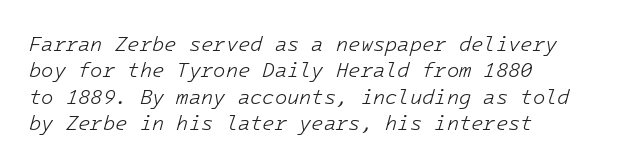
No extra ink here — the face is not bold. The passage shown is not underscored anywhere. Notice how the stems are inclined rather than vertical — that's the hallmark of italics. Horizontally, the lines are justified to the leading edge only.
